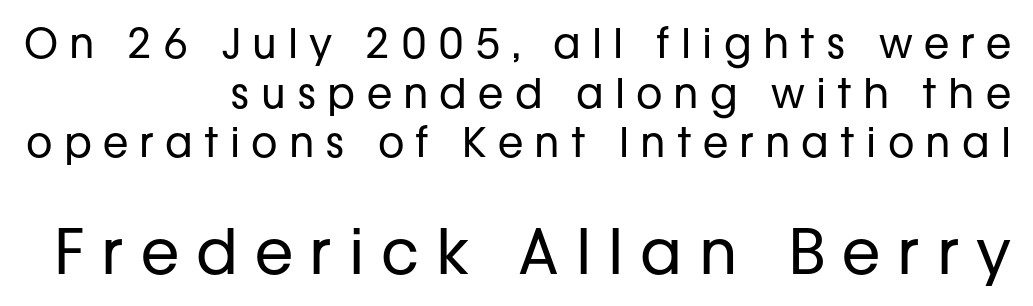
Q: Is the text bold? A: No.
Q: Is the text italic (slanted)? A: No, it is upright.
Q: Is the typeface a serif or a sans-serif typeface? A: Sans-serif.
Q: Is the text underlined? A: No.
Q: How is the paragraph aligned? A: Right-aligned.
Q: Is the spacing between letters normal or unusually wide? A: Unusually wide.
Q: Which block of text is set in a larger size, the first (top) or the second (bottom)? A: The second (bottom) one.
Q: Width (condensed, normal, or wide)? A: Normal.
Q: Stroke contrast? A: Low.
Q: x-height? A: Medium.
Q: Monospaced? A: No.
